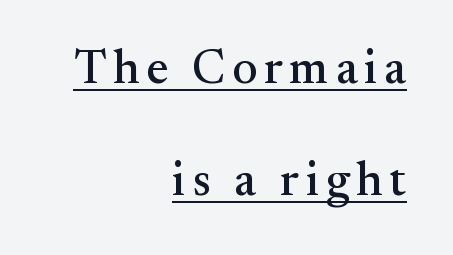
{"serif": "yes", "italic": "no", "width": "normal", "stroke_contrast": "medium", "x_height": "small", "monospaced": "no", "underline": "yes", "align": "right", "line_spacing": "loose", "line_spacing_ratio": 2.33, "glyph_px": 48}
